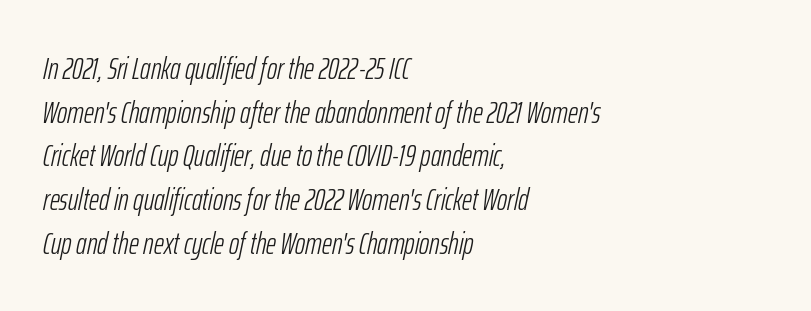
{"italic": "yes", "lean": "right", "slant_degrees": 12, "bold": "no", "weight": "light", "width": "condensed", "stroke_contrast": "low", "x_height": "medium", "monospaced": "no", "underline": "no", "align": "left", "line_spacing": "normal", "line_spacing_ratio": 1.41, "letter_spacing": "normal", "letter_spacing_em": 0.0, "glyph_px": 31}
